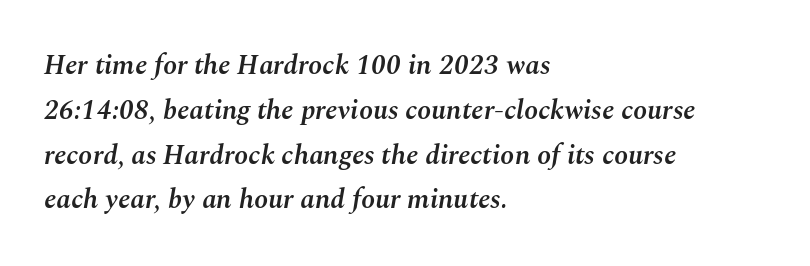
Q: Is the text bold? A: Semi-bold.
Q: Is the text italic (slanted)? A: Yes, it leans right by about 10 degrees.
Q: Is the text underlined? A: No.
Q: How is the paragraph aligned? A: Left-aligned.
Q: Is the spacing between letters normal or unusually wide? A: Normal.
Q: Is the spacing between lines tight, normal or loose? A: Normal.
Q: Width (condensed, normal, or wide)? A: Normal.
Q: Stroke contrast? A: Medium.
Q: x-height? A: Medium.
Q: Monospaced? A: No.
